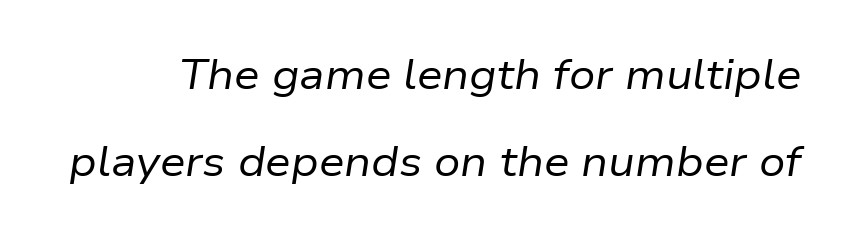
Each letter keeps its own natural width here, so spacing adapts to shape. Inter-character spacing is left at the font's built-in metrics. These lines stand farther apart than default settings would place them. Rule under the text: the space is simply empty. Stroke thickness stays within the range of a standard reading face or lighter.
